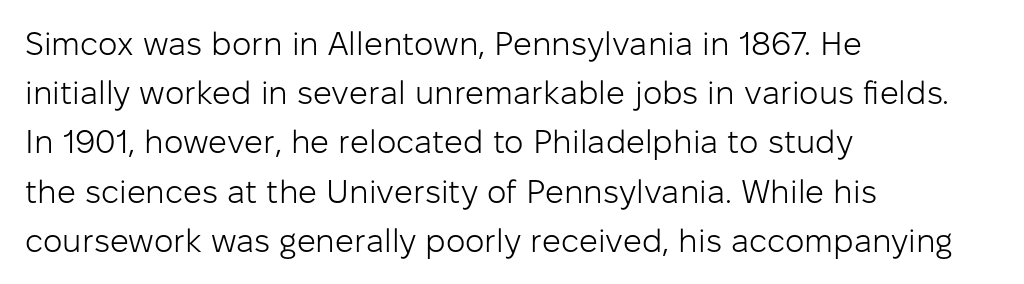
The image shows 33 px light sans-serif type, upright; set left-aligned, normal line spacing (1.49x), normal letter spacing, not underlined; low stroke contrast and a medium x-height.
